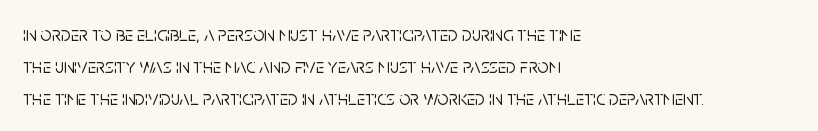
The image shows 20 px text type, upright; set left-aligned, normal line spacing (1.59x), normal letter spacing, not underlined.
